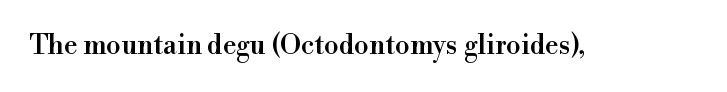
Q: Is the text italic (slanted)? A: No, it is upright.
Q: Is the text underlined? A: No.
Q: Is the spacing between letters normal or unusually wide? A: Normal.
